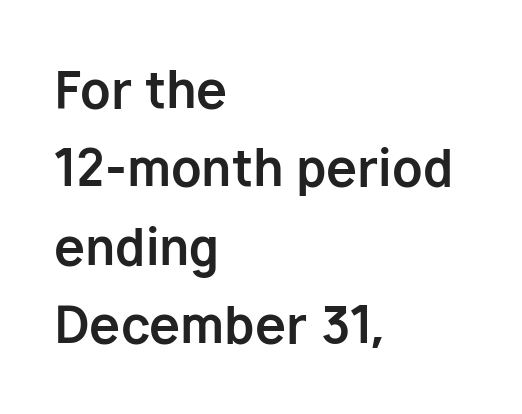
{"serif": "no", "italic": "no", "bold": "yes", "weight": "bold", "width": "normal", "stroke_contrast": "low", "x_height": "medium", "monospaced": "no", "underline": "no", "align": "left", "line_spacing": "normal", "line_spacing_ratio": 1.57, "letter_spacing": "normal", "letter_spacing_em": 0.0, "glyph_px": 50}
